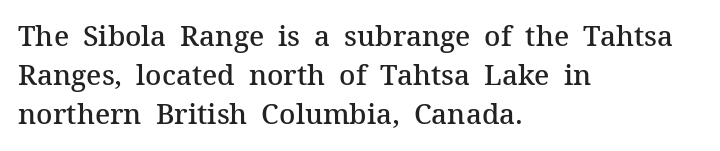
{"serif": "yes", "italic": "no", "bold": "semi", "weight": "semibold", "width": "normal", "stroke_contrast": "medium", "x_height": "medium", "monospaced": "no", "underline": "no", "align": "left", "line_spacing": "normal", "line_spacing_ratio": 1.39, "letter_spacing": "normal", "letter_spacing_em": 0.0, "glyph_px": 28}
